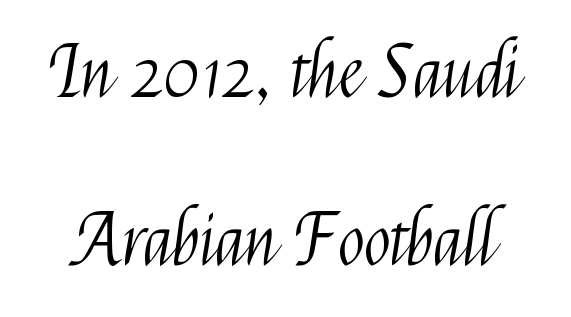
Unlike a traditional serif, this face leaves its strokes unadorned. Nobody drew a line under any word here. The letters sit at their default tracking, neither squeezed nor spread. The rendering uses natural spacing where letterforms have individual widths. The leading is generous, giving the passage an open texture.
